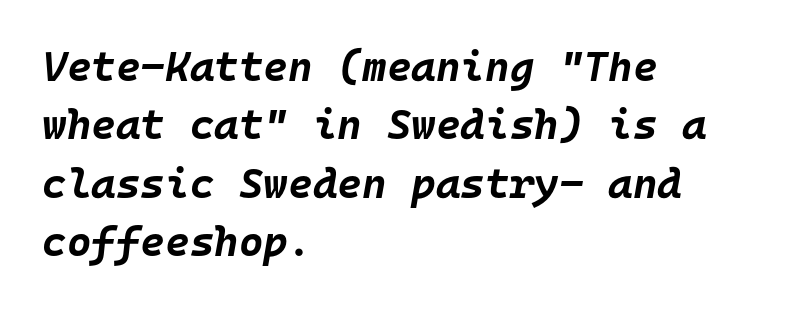
The image shows 42 px bold type, italic (leaning right), monospaced; set left-aligned, normal line spacing (1.39x), normal letter spacing, not underlined; low stroke contrast and a large x-height.
